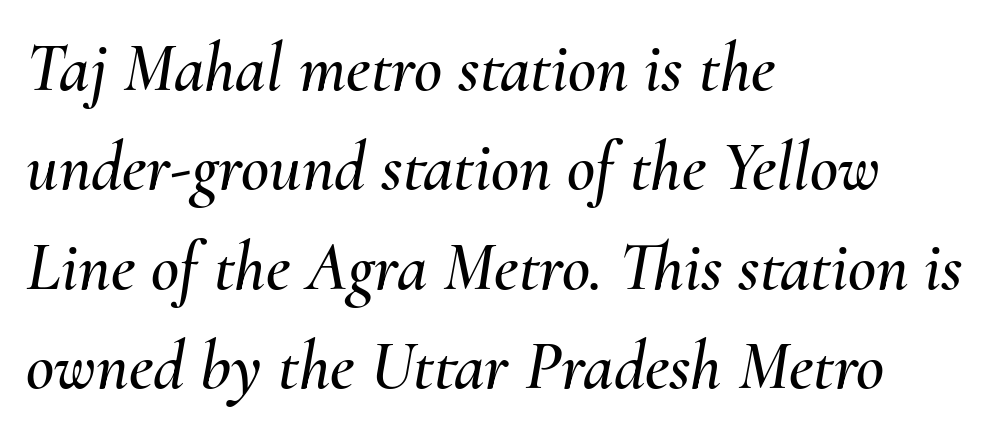
Lines of text with bare space underneath. Is this a fixed-width face? No — the glyphs have proportional, varying widths. Nobody touched the tracking dial on this one. Every character sits at an angle, as italics do. Notice how the passage keeps a crisp vertical edge on the left only. Successive baselines arrive at the customary interval.
